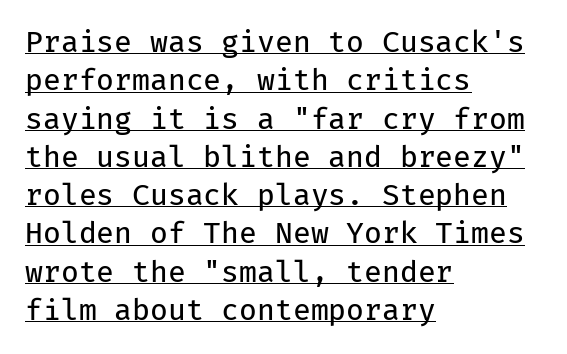
Q: Is the text bold? A: No.
Q: Is the text italic (slanted)? A: No, it is upright.
Q: Is the typeface a serif or a sans-serif typeface? A: Sans-serif.
Q: Is the text underlined? A: Yes.
Q: How is the paragraph aligned? A: Left-aligned.
Q: Is the spacing between letters normal or unusually wide? A: Normal.
Q: Is the spacing between lines tight, normal or loose? A: Normal.
Q: Width (condensed, normal, or wide)? A: Normal.
Q: Stroke contrast? A: Low.
Q: x-height? A: Medium.
Q: Monospaced? A: Yes.
